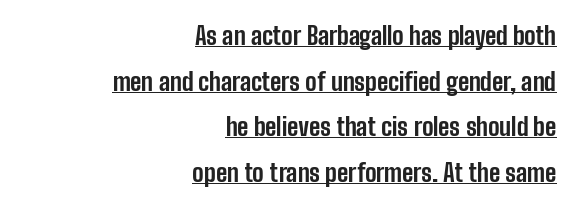
The image shows 24 px bold type, upright; set right-aligned, loose line spacing (1.9x), normal letter spacing, underlined.
